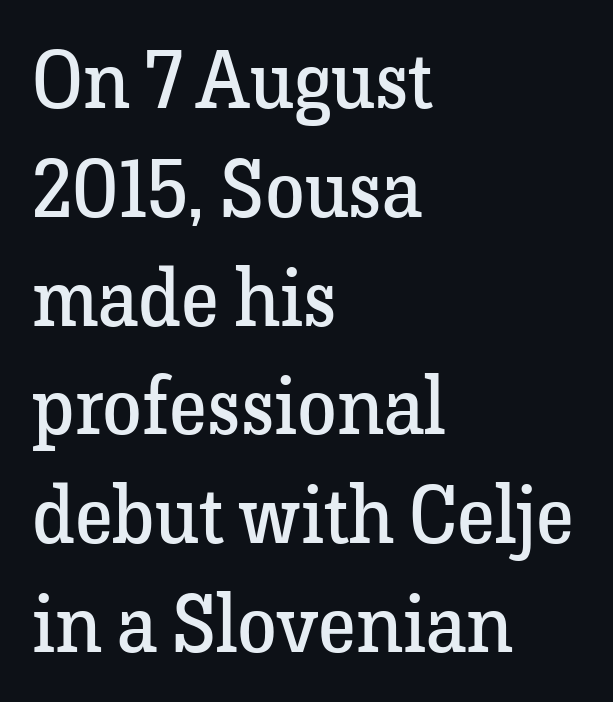
Q: Is the text bold? A: No.
Q: Is the text italic (slanted)? A: No, it is upright.
Q: Is the typeface a serif or a sans-serif typeface? A: Serif.
Q: Is the text underlined? A: No.
Q: How is the paragraph aligned? A: Left-aligned.
Q: Is the spacing between letters normal or unusually wide? A: Normal.
Q: Is the spacing between lines tight, normal or loose? A: Normal.
Q: Width (condensed, normal, or wide)? A: Normal.
Q: Stroke contrast? A: Low.
Q: x-height? A: Medium.
Q: Monospaced? A: No.
